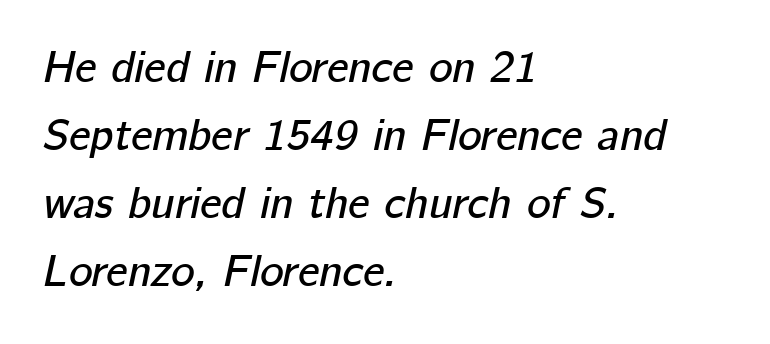
Regular leading. Is the letter spacing exaggerated? No — it looks like the ordinary default. Is this a fixed-width face? No — the glyphs have proportional, varying widths. Yep, that's italic — everything's leaning. Caption: multi-line text, flush left, ragged right. The glyphs are unaccompanied by any horizontal stroke below them.
